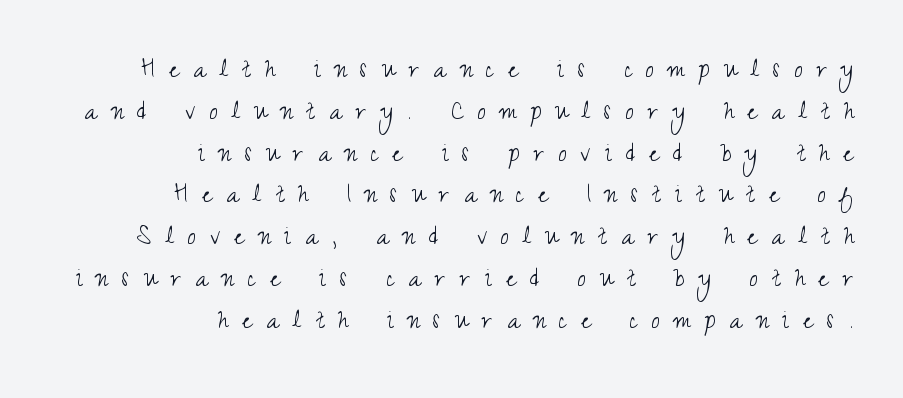
The image shows 29 px light, condensed sans-serif type, upright; set right-aligned, normal line spacing (1.44x), unusually wide letter spacing (+0.49 em), not underlined; medium stroke contrast and a small x-height.
